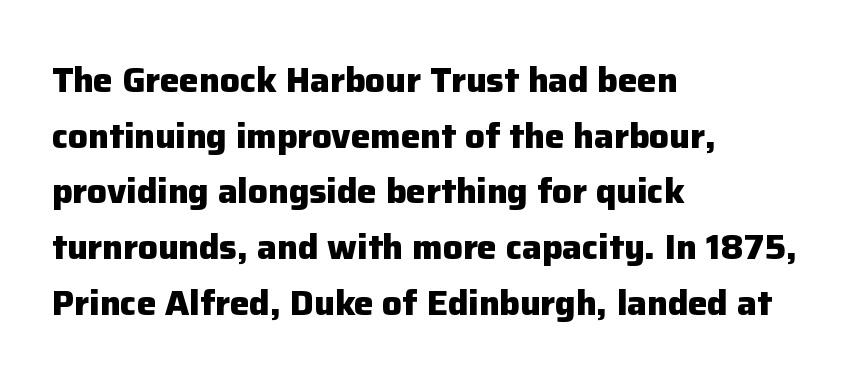
{"serif": "no", "italic": "no", "bold": "yes", "weight": "heavy", "width": "normal", "stroke_contrast": "low", "x_height": "medium", "monospaced": "no", "underline": "no", "align": "left", "line_spacing": "normal", "line_spacing_ratio": 1.59, "letter_spacing": "normal", "letter_spacing_em": 0.0, "glyph_px": 35}
